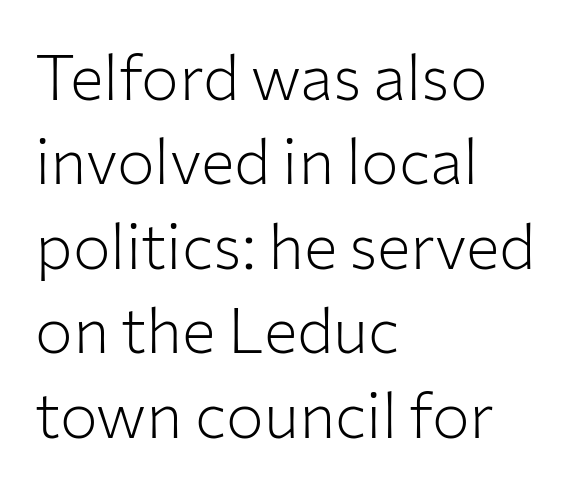
{"serif": "no", "italic": "no", "bold": "no", "weight": "light", "width": "normal", "stroke_contrast": "low", "x_height": "medium", "monospaced": "no", "underline": "no", "align": "left", "line_spacing": "normal", "line_spacing_ratio": 1.34, "letter_spacing": "normal", "letter_spacing_em": 0.0, "glyph_px": 63}
